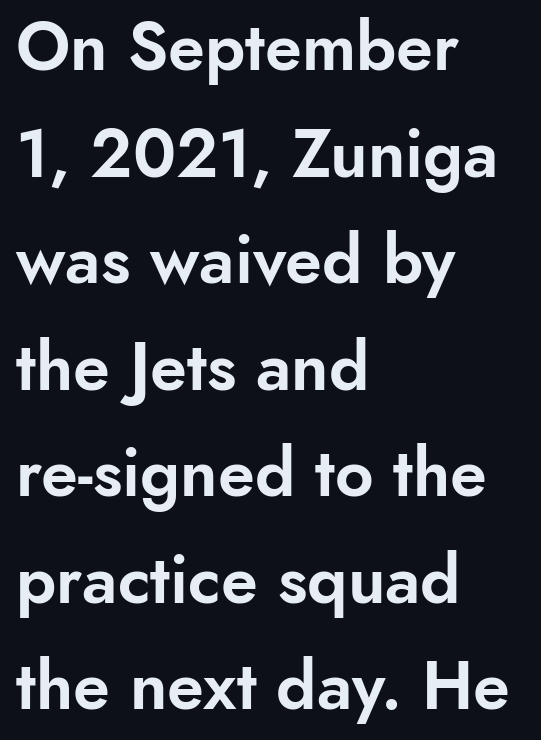
The image shows 67 px sans-serif type, upright; set left-aligned, normal line spacing (1.59x), normal letter spacing, not underlined; low stroke contrast and a small x-height.
